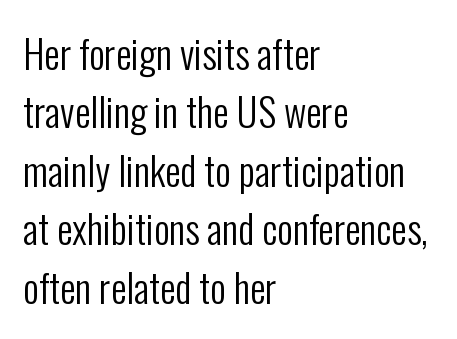
This is sans-serif lettering, the kind often seen on screens and signage. The type sits square on the baseline with zero lean. The paragraph has a hard left edge and a soft right edge. Letter spacing: default. The passage shown is typed in a proportional face where columns would drift. The block of text has a typical density, with ordinary space between rows.
